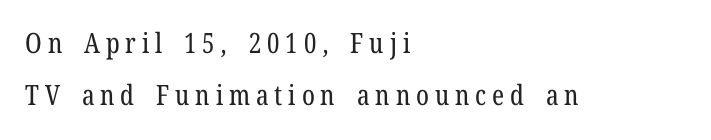
The image shows 28 px regular-weight, condensed serif type, upright; set left-aligned, line spacing 1.87x, unusually wide letter spacing (+0.21 em), not underlined; low stroke contrast and a medium x-height.
